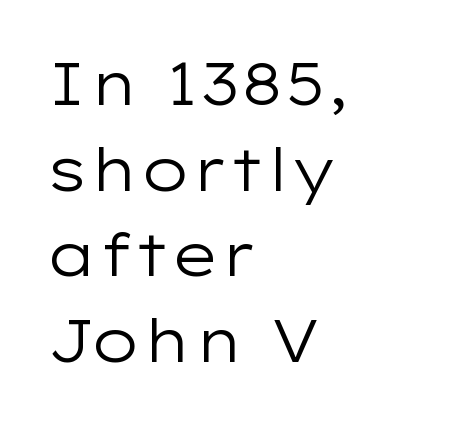
Characters remain perfectly vertical along every line. The glyphs are unaccompanied by any horizontal stroke below them. How are the letters spaced? Ordinarily, with no added tracking. Unlike a traditional serif, this face leaves its strokes unadorned. Alignment: flush left. A typesetter would call this proportional, since set widths differ per character.
